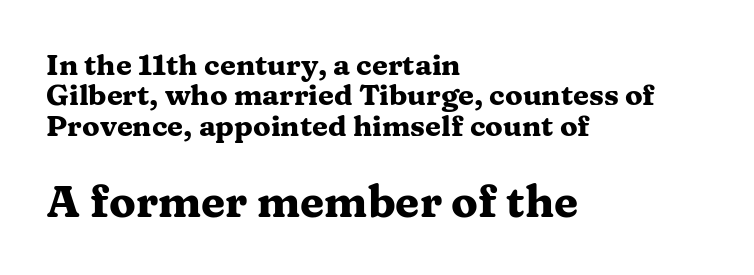
{"serif": "yes", "italic": "no", "bold": "yes", "weight": "heavy", "width": "wide", "stroke_contrast": "medium", "x_height": "medium", "monospaced": "no", "underline": "no", "align": "left", "line_spacing": "tight", "line_spacing_ratio": 1.05, "letter_spacing": "normal", "letter_spacing_em": 0.0, "larger_block": "second", "size_ratio": 1.52, "glyph_px": 44}
